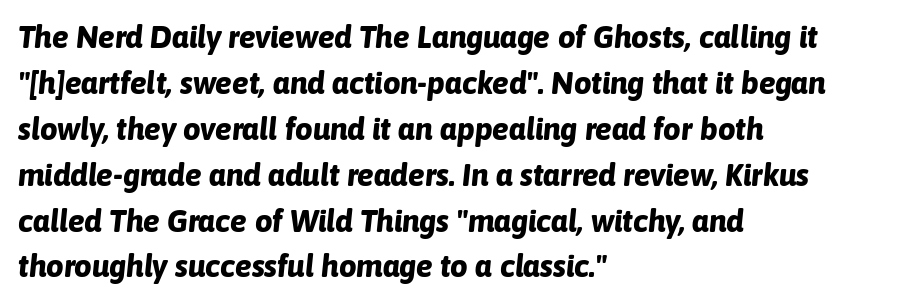
Q: Is the text bold? A: Yes.
Q: Is the text italic (slanted)? A: Yes, it leans right by about 6 degrees.
Q: Is the text underlined? A: No.
Q: How is the paragraph aligned? A: Left-aligned.
Q: Is the spacing between letters normal or unusually wide? A: Normal.
Q: Is the spacing between lines tight, normal or loose? A: Normal.
Q: Width (condensed, normal, or wide)? A: Normal.
Q: Stroke contrast? A: Low.
Q: x-height? A: Medium.
Q: Monospaced? A: No.
